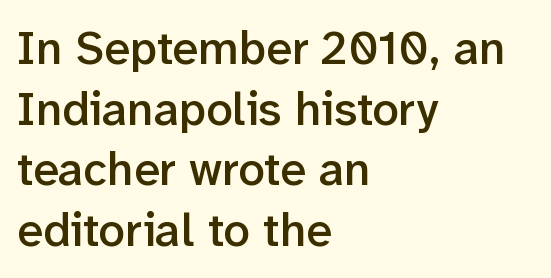
Q: Is the text bold? A: Semi-bold.
Q: Is the text italic (slanted)? A: No, it is upright.
Q: Is the typeface a serif or a sans-serif typeface? A: Sans-serif.
Q: Is the text underlined? A: No.
Q: How is the paragraph aligned? A: Left-aligned.
Q: Is the spacing between letters normal or unusually wide? A: Normal.
Q: Is the spacing between lines tight, normal or loose? A: Normal.
Q: Width (condensed, normal, or wide)? A: Normal.
Q: Stroke contrast? A: Low.
Q: x-height? A: Medium.
Q: Monospaced? A: No.
